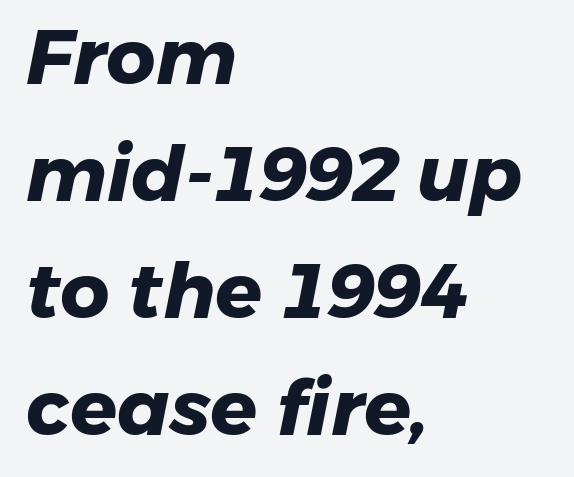
The image shows 77 px heavy sans-serif type; set left-aligned, normal line spacing (1.52x), normal letter spacing, not underlined; low stroke contrast and a medium x-height.
